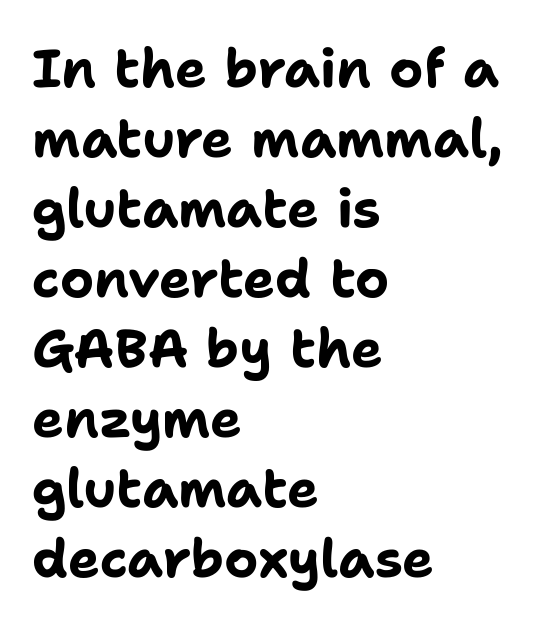
{"serif": "no", "italic": "no", "bold": "yes", "weight": "bold", "width": "normal", "stroke_contrast": "low", "x_height": "medium", "monospaced": "no", "underline": "no", "align": "left", "line_spacing": "normal", "line_spacing_ratio": 1.32, "letter_spacing": "normal", "letter_spacing_em": 0.0, "glyph_px": 53}
